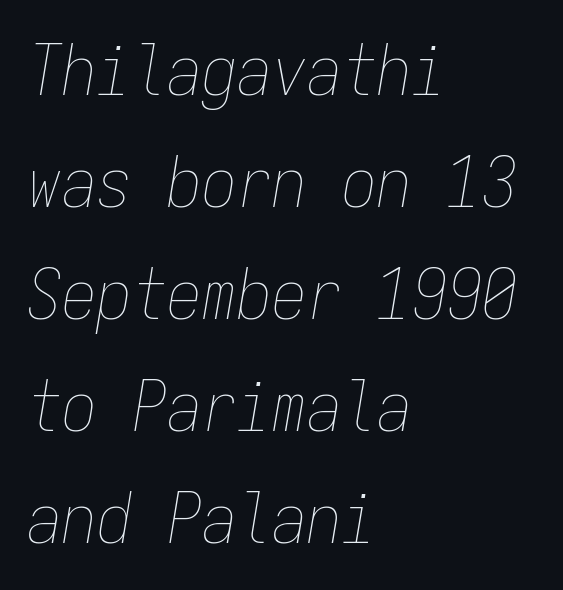
The image shows 70 px thin, condensed type, italic (leaning right), monospaced; set left-aligned, normal line spacing (1.6x), normal letter spacing, not underlined; low stroke contrast and a medium x-height.
